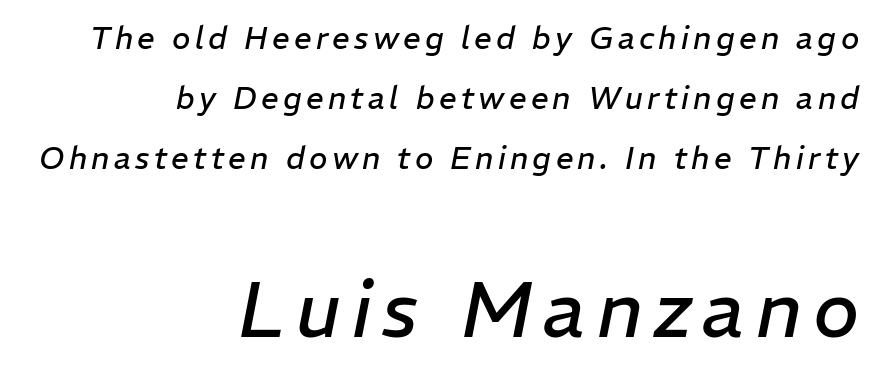
The image shows 78 px regular-weight type, italic (leaning right); set right-aligned, loose line spacing (1.93x), not underlined; the second (bottom) block is 2.52x larger; low stroke contrast and a medium x-height.
